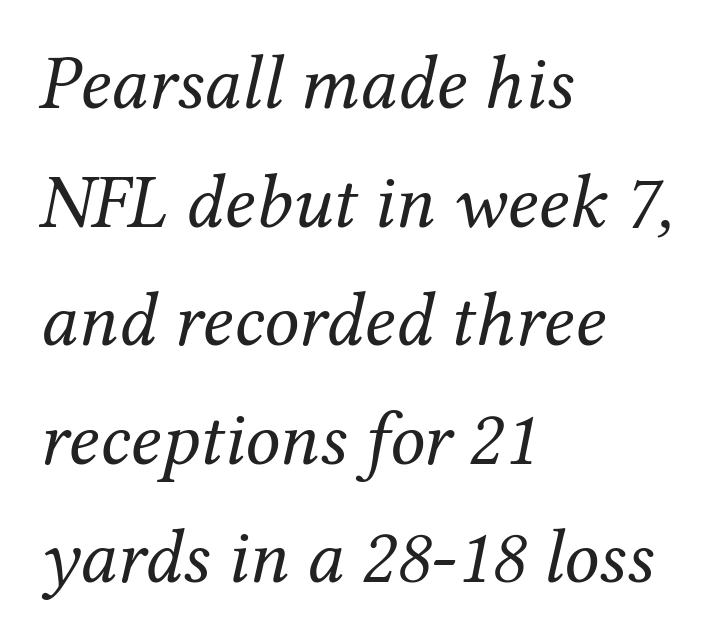
The image shows 78 px regular-weight serif type, italic (leaning right); set left-aligned, normal line spacing (1.52x), normal letter spacing, not underlined; medium stroke contrast and a medium x-height.
